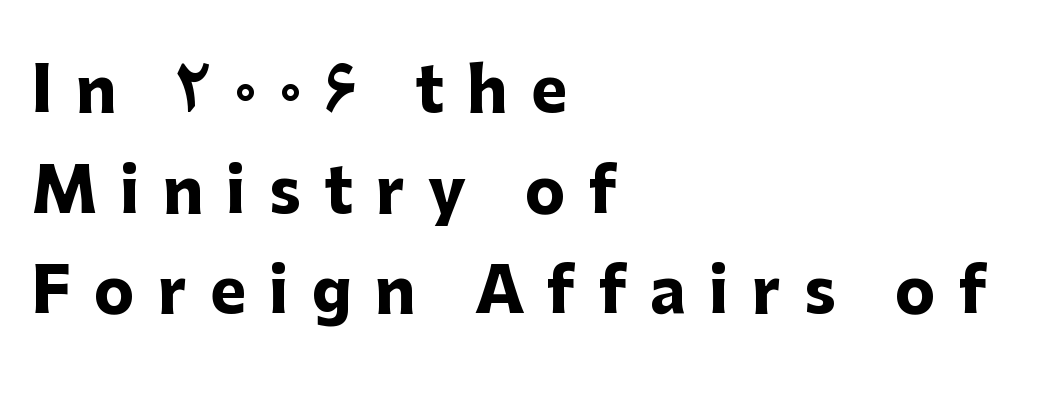
No italicization has been applied; the sample stays upright. You could not count columns in this text — the font is proportionally spaced. Beneath every word, the page is bare. Interline gaps are of average width in this sample. Leftover space on each line is placed entirely after the last word. The face used here has the dense, thick strokes of a bold.
